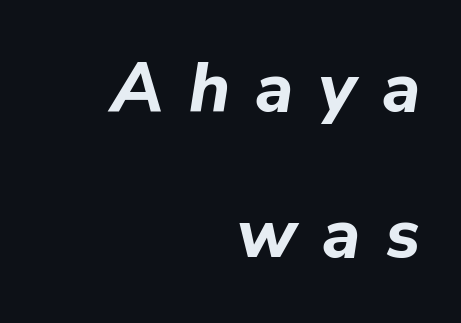
Q: Is the text bold? A: Yes.
Q: Is the text italic (slanted)? A: Yes, it leans right by about 9 degrees.
Q: Is the text underlined? A: No.
Q: How is the paragraph aligned? A: Right-aligned.
Q: Is the spacing between letters normal or unusually wide? A: Unusually wide.
Q: Is the spacing between lines tight, normal or loose? A: Loose.
Q: Width (condensed, normal, or wide)? A: Normal.
Q: Stroke contrast? A: Low.
Q: x-height? A: Medium.
Q: Monospaced? A: No.
